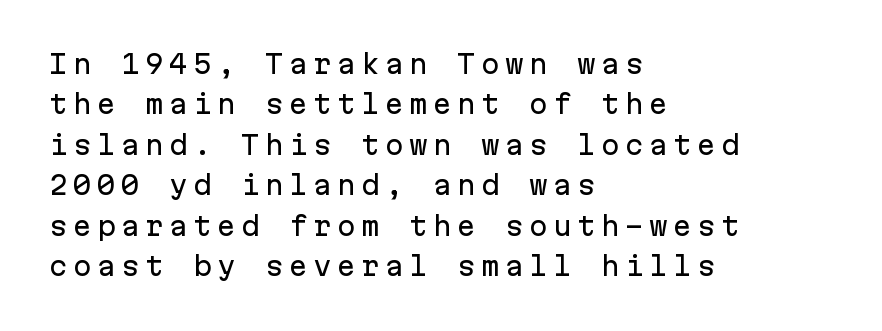
{"italic": "no", "underline": "no", "align": "left", "line_spacing": "normal", "line_spacing_ratio": 1.62, "letter_spacing": "wide", "letter_spacing_em": 0.21, "glyph_px": 25}
